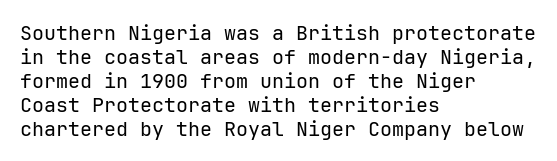
Descenders are the only things crossing below the line. Letters have the restrained weight of plain body copy at most. Where is the straight margin? On the left. Between one letter and the next there's only the usual sliver of space.
